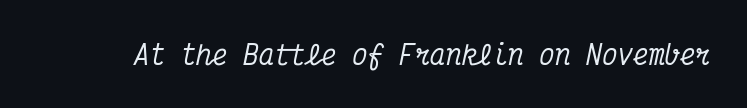
{"italic": "yes", "lean": "right", "slant_degrees": 12, "underline": "no", "letter_spacing": "normal", "letter_spacing_em": 0.0, "glyph_px": 26}
